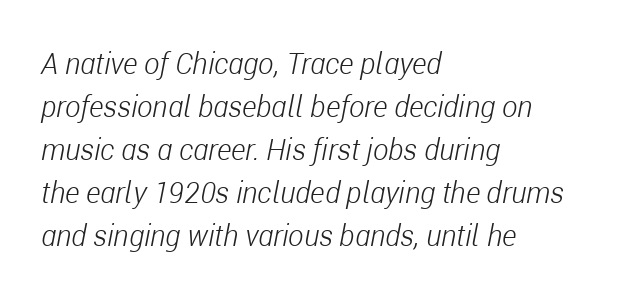
Plain, unruled lines of type. Stroke thickness stays within the range of a standard reading face or lighter. The text block is weighted toward the left margin, trailing off unevenly rightward. Default kerning and tracking; the words read as compact shapes. Notice how descenders clear the ascenders below comfortably — that's standard leading. Looks like regular typesetting: each glyph gets only the width it needs.
